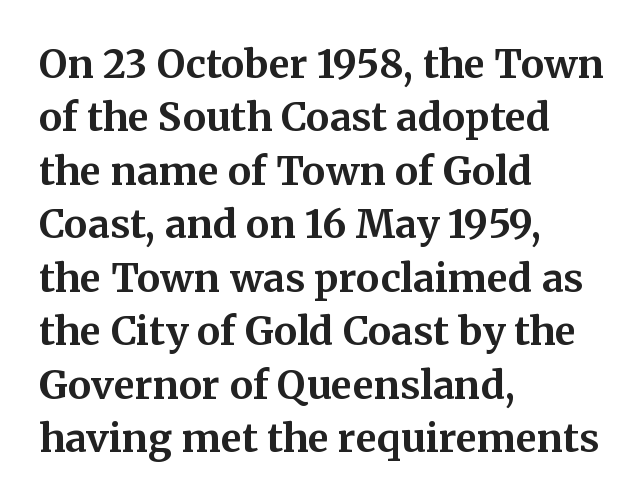
The image shows 39 px bold serif type, upright; set left-aligned, normal line spacing (1.37x), normal letter spacing, not underlined; medium stroke contrast and a medium x-height.
